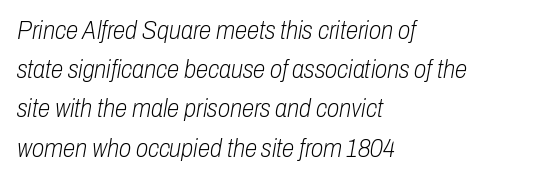
The image shows 25 px text type, italic (leaning right); set left-aligned, normal line spacing (1.57x), normal letter spacing, not underlined.
